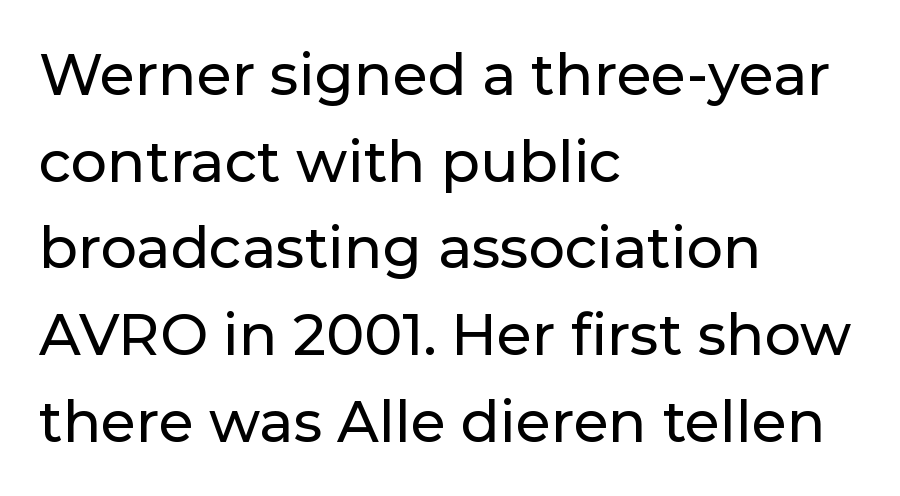
Q: Is the text italic (slanted)? A: No, it is upright.
Q: Is the typeface a serif or a sans-serif typeface? A: Sans-serif.
Q: Is the text underlined? A: No.
Q: How is the paragraph aligned? A: Left-aligned.
Q: Is the spacing between letters normal or unusually wide? A: Normal.
Q: Is the spacing between lines tight, normal or loose? A: Normal.
Q: Width (condensed, normal, or wide)? A: Normal.
Q: Stroke contrast? A: Low.
Q: x-height? A: Medium.
Q: Monospaced? A: No.
